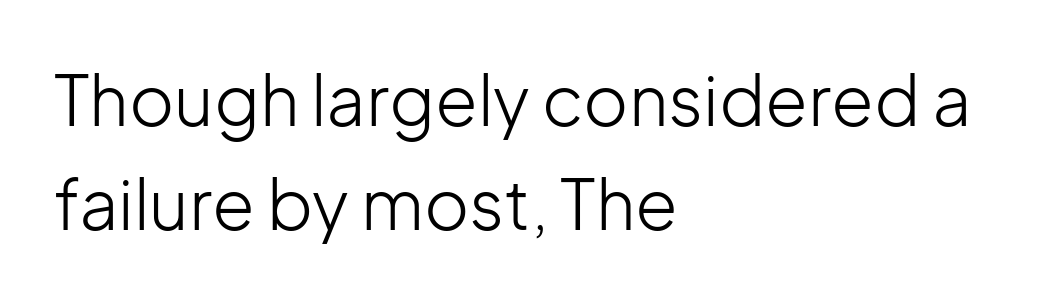
{"serif": "no", "italic": "no", "bold": "no", "weight": "light", "width": "normal", "stroke_contrast": "low", "x_height": "medium", "monospaced": "no", "underline": "no", "align": "left", "line_spacing": "normal", "line_spacing_ratio": 1.51, "letter_spacing": "normal", "letter_spacing_em": 0.0, "glyph_px": 69}
